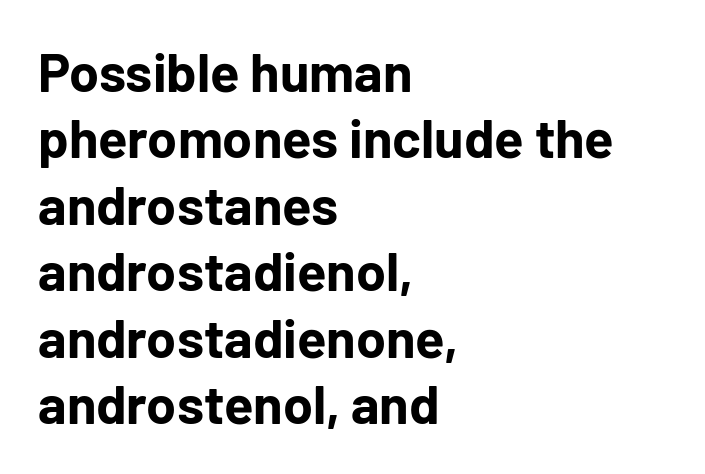
This sample has the flowing, uneven cadence of proportional lettering. Default kerning and tracking; the words read as compact shapes. The area under the type is left untouched. You'd pick this weight for a headline — it's a proper bold.
